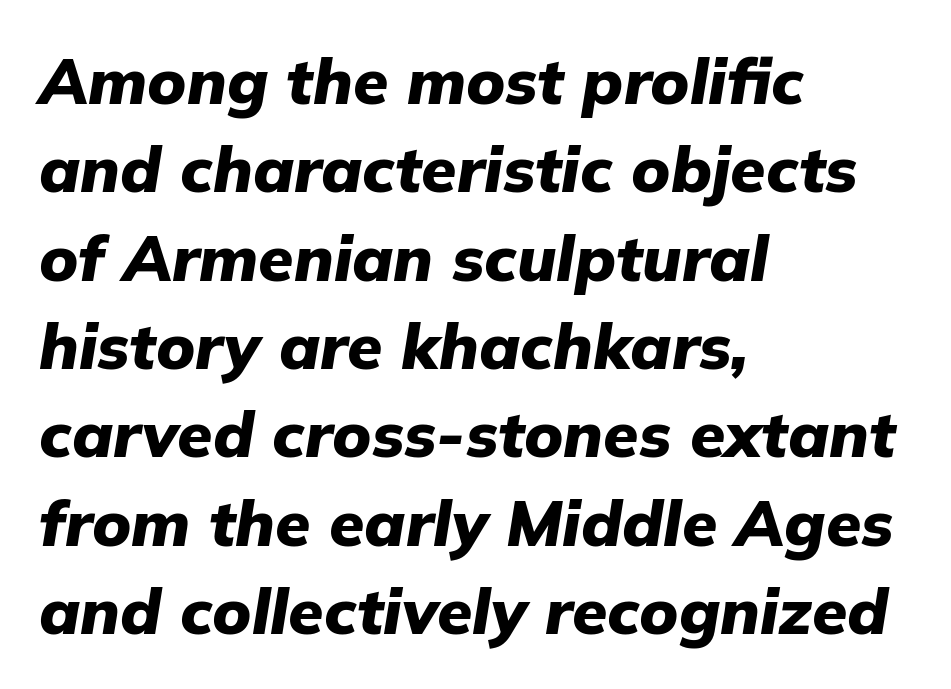
Is the letter spacing exaggerated? No — it looks like the ordinary default. Teacher's note: observe the even left margin — that is flush-left alignment. Each letter keeps its own natural width here, so spacing adapts to shape. The rendering applies a slant to the glyphs. The area under the type is left untouched. Students, observe: this is what conventionally led text looks like.
